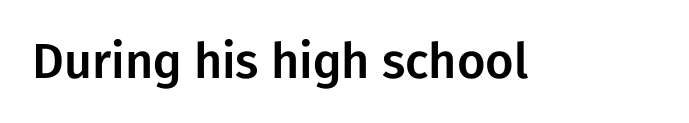
Q: Is the text italic (slanted)? A: No, it is upright.
Q: Is the typeface a serif or a sans-serif typeface? A: Sans-serif.
Q: Is the text underlined? A: No.
Q: Is the spacing between letters normal or unusually wide? A: Normal.
Q: Width (condensed, normal, or wide)? A: Normal.
Q: Stroke contrast? A: Low.
Q: x-height? A: Medium.
Q: Monospaced? A: No.
